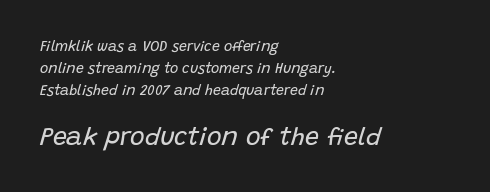
The image shows 25 px text type, italic (leaning right); set left-aligned, normal line spacing (1.56x), normal letter spacing, not underlined; the second (bottom) block is 1.79x larger.
